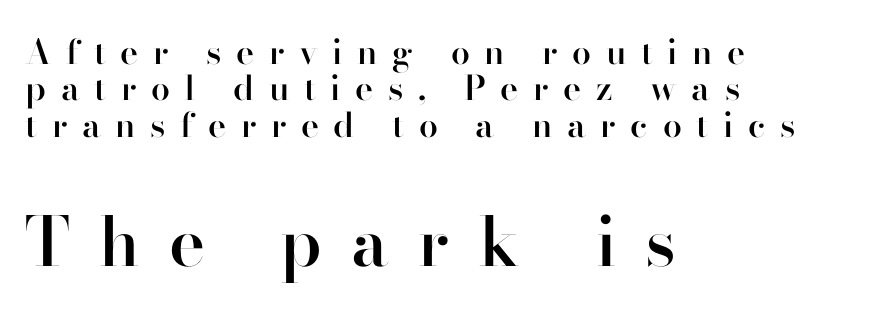
Q: Is the text bold? A: Semi-bold.
Q: Is the text italic (slanted)? A: No, it is upright.
Q: Is the typeface a serif or a sans-serif typeface? A: Sans-serif.
Q: Is the text underlined? A: No.
Q: How is the paragraph aligned? A: Left-aligned.
Q: Is the spacing between letters normal or unusually wide? A: Unusually wide.
Q: Is the spacing between lines tight, normal or loose? A: Tight.
Q: Which block of text is set in a larger size, the first (top) or the second (bottom)? A: The second (bottom) one.
Q: Width (condensed, normal, or wide)? A: Normal.
Q: Stroke contrast? A: High.
Q: x-height? A: Small.
Q: Monospaced? A: No.
